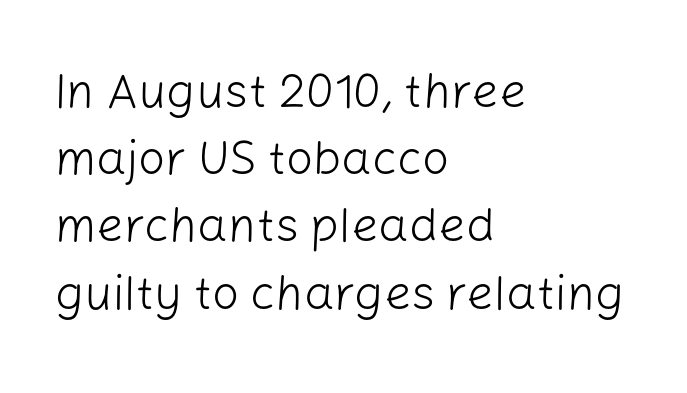
{"serif": "no", "italic": "no", "bold": "no", "weight": "light", "width": "normal", "stroke_contrast": "low", "x_height": "medium", "monospaced": "no", "underline": "no", "align": "left", "line_spacing": "normal", "line_spacing_ratio": 1.4, "letter_spacing": "normal", "letter_spacing_em": 0.0, "glyph_px": 48}
